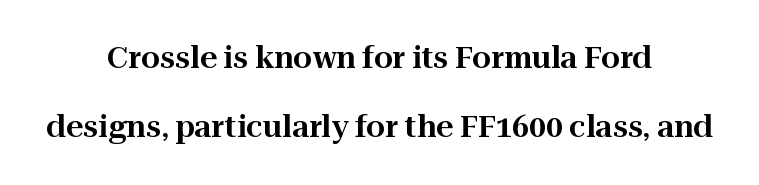
Neither beginnings nor endings align; midpoints do. Quick note: not italic, upright. Whoever set this chose breathing room over compactness in the vertical rhythm. Rule under the text: the space is simply empty. A typesetter would call this proportional, since set widths differ per character. The tracking reads as untouched default to a designer's eye.
